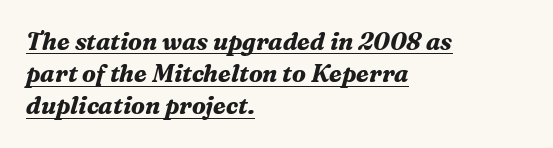
The image shows 24 px bold type, italic (leaning right); set left-aligned, normal line spacing (1.34x), normal letter spacing, underlined.
